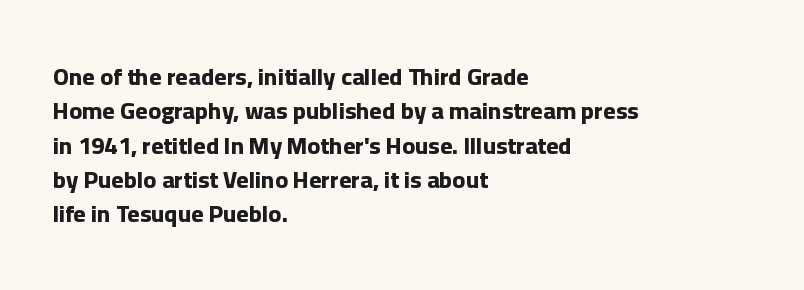
The passage shown is emphatically bold. The space directly below the letters is spotless. Italic? Not at all — the glyphs are vertical. The block of text has a typical density, with ordinary space between rows.
